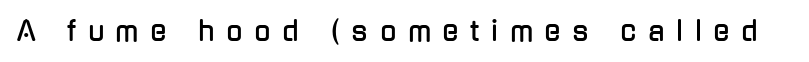
Unmarked baselines from the first word to the last. Display-style spreading of the glyphs; the letterfit is very open. Is there any slant? The stems are plumb.
